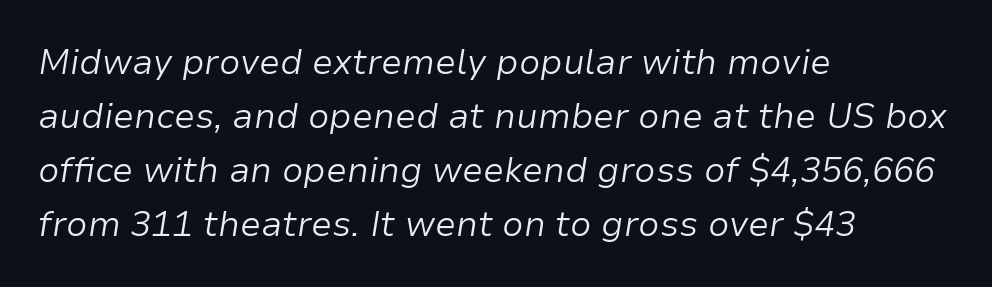
Italic: yes, the glyphs are oblique. The letterforms sit at book weight or below. The horizontal fit of the characters is conventional and even. The area under the type is left untouched. The text block is weighted toward the left margin, trailing off unevenly rightward. This sample has the flowing, uneven cadence of proportional lettering.
